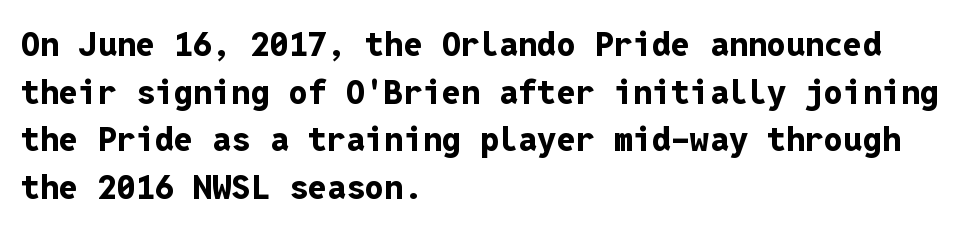
Q: Is the text bold? A: Yes.
Q: Is the text italic (slanted)? A: No, it is upright.
Q: Is the typeface a serif or a sans-serif typeface? A: Sans-serif.
Q: Is the text underlined? A: No.
Q: How is the paragraph aligned? A: Left-aligned.
Q: Is the spacing between letters normal or unusually wide? A: Normal.
Q: Is the spacing between lines tight, normal or loose? A: Normal.
Q: Width (condensed, normal, or wide)? A: Normal.
Q: Stroke contrast? A: Low.
Q: x-height? A: Medium.
Q: Monospaced? A: Yes.
